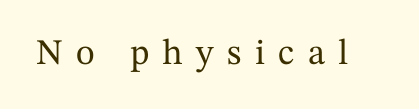
{"serif": "yes", "italic": "no", "width": "normal", "stroke_contrast": "medium", "x_height": "medium", "monospaced": "no", "underline": "no", "letter_spacing": "wide", "letter_spacing_em": 0.37, "glyph_px": 36}
